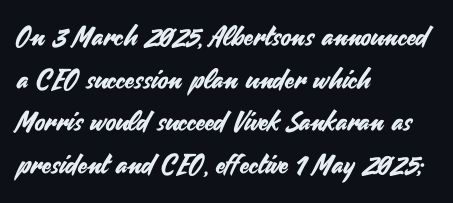
Q: Is the text italic (slanted)? A: Yes.
Q: Is the text underlined? A: No.
Q: How is the paragraph aligned? A: Left-aligned.
Q: Is the spacing between letters normal or unusually wide? A: Normal.
Q: Is the spacing between lines tight, normal or loose? A: Normal.
